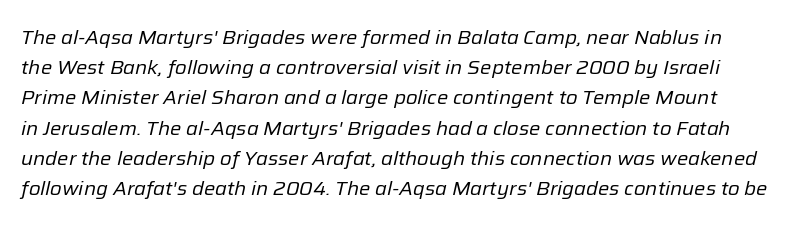
The image shows 20 px text type, italic (leaning right); set normal line spacing (1.51x), normal letter spacing, not underlined.
